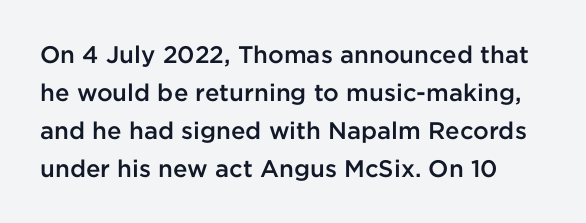
Q: Is the text bold? A: Semi-bold.
Q: Is the text italic (slanted)? A: No, it is upright.
Q: Is the text underlined? A: No.
Q: Is the spacing between letters normal or unusually wide? A: Normal.
Q: Is the spacing between lines tight, normal or loose? A: Normal.
